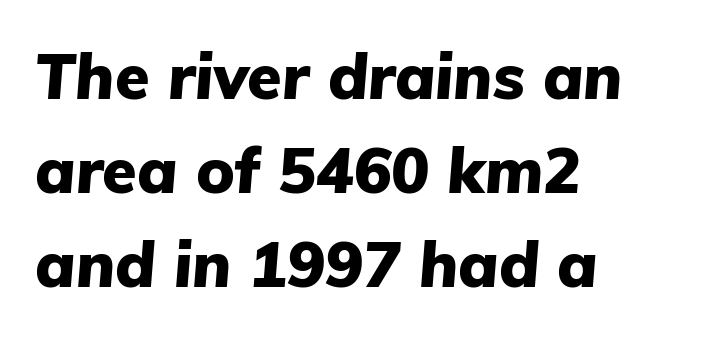
The image shows 63 px heavy type, italic (leaning right); set left-aligned, normal line spacing (1.49x), normal letter spacing, not underlined; low stroke contrast and a medium x-height.
